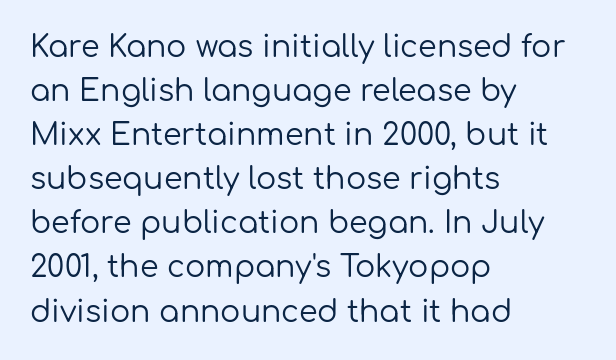
Q: Is the text bold? A: No.
Q: Is the text italic (slanted)? A: No, it is upright.
Q: Is the typeface a serif or a sans-serif typeface? A: Sans-serif.
Q: Is the text underlined? A: No.
Q: How is the paragraph aligned? A: Left-aligned.
Q: Is the spacing between letters normal or unusually wide? A: Normal.
Q: Is the spacing between lines tight, normal or loose? A: Normal.
Q: Width (condensed, normal, or wide)? A: Normal.
Q: Stroke contrast? A: Low.
Q: x-height? A: Medium.
Q: Monospaced? A: No.
